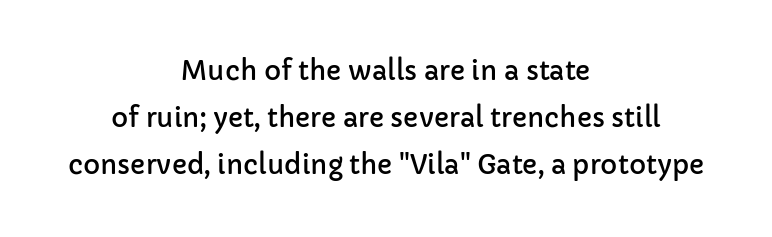
Honestly, there is no underline to notice here at all. Where is the straight margin? There isn't one; the lines are centered. Observe the ordinary spacing: letters are neighbours, not strangers. Every stem runs plumb, perpendicular to the baseline.
